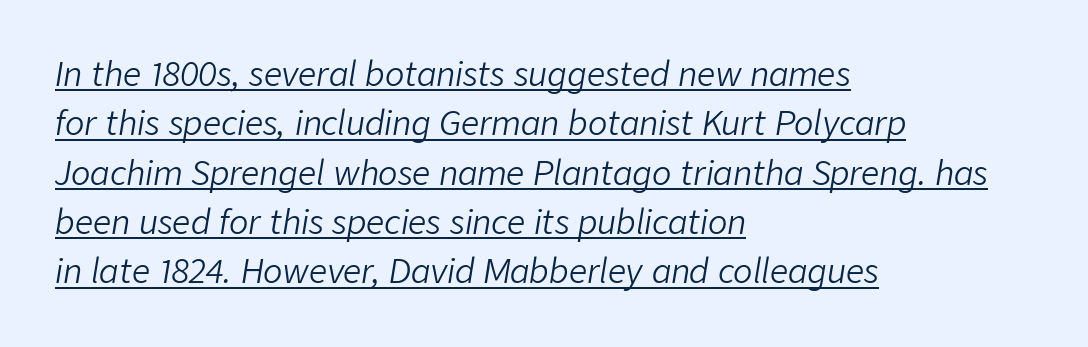
{"italic": "yes", "lean": "right", "slant_degrees": 9, "bold": "no", "weight": "light", "width": "normal", "stroke_contrast": "low", "x_height": "medium", "monospaced": "no", "underline": "yes", "align": "left", "line_spacing": "normal", "line_spacing_ratio": 1.54, "letter_spacing": "normal", "letter_spacing_em": 0.0, "glyph_px": 32}
